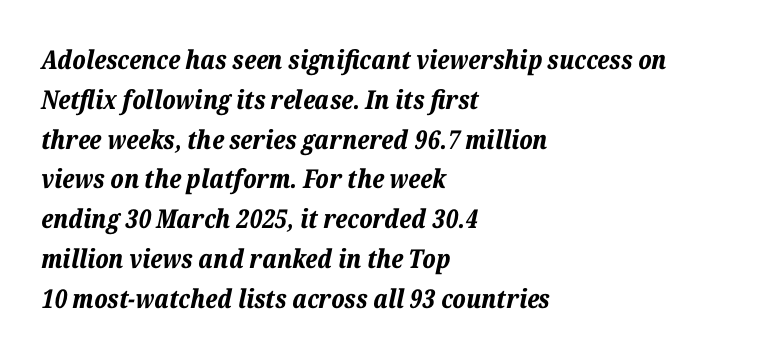
The image shows 26 px bold type, italic (leaning right); set left-aligned, normal line spacing (1.53x), normal letter spacing, not underlined.
